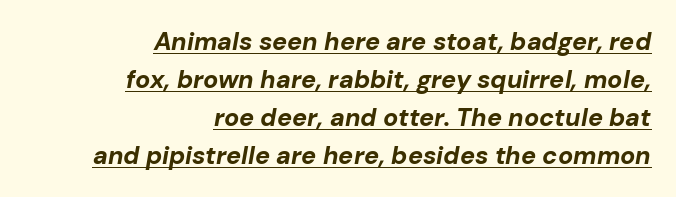
{"italic": "yes", "lean": "right", "slant_degrees": 10, "bold": "yes", "underline": "yes", "align": "right", "line_spacing": "normal", "line_spacing_ratio": 1.52, "letter_spacing": "normal", "letter_spacing_em": 0.0, "glyph_px": 25}
